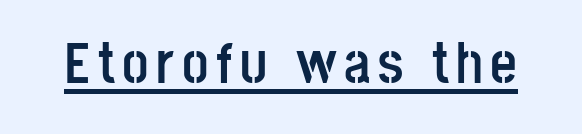
Q: Is the text bold? A: Yes.
Q: Is the text italic (slanted)? A: No, it is upright.
Q: Is the typeface a serif or a sans-serif typeface? A: Sans-serif.
Q: Is the text underlined? A: Yes.
Q: Width (condensed, normal, or wide)? A: Condensed.
Q: Stroke contrast? A: Low.
Q: x-height? A: Large.
Q: Monospaced? A: No.
